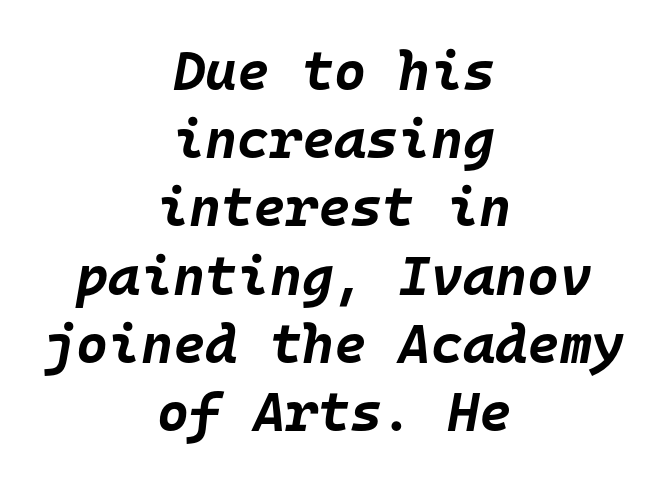
Q: Is the text bold? A: Yes.
Q: Is the text italic (slanted)? A: Yes, it leans right by about 10 degrees.
Q: Is the text underlined? A: No.
Q: How is the paragraph aligned? A: Centered.
Q: Is the spacing between letters normal or unusually wide? A: Normal.
Q: Width (condensed, normal, or wide)? A: Normal.
Q: Stroke contrast? A: Low.
Q: x-height? A: Large.
Q: Monospaced? A: Yes.
